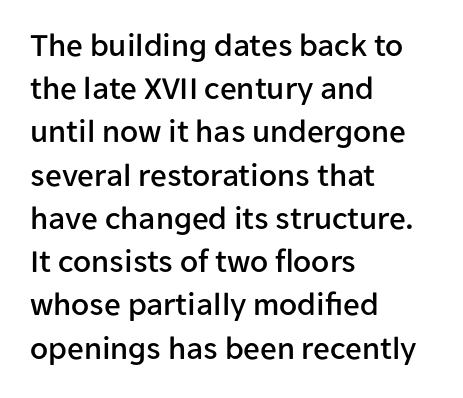
No feet cap the strokes, marking this as sans-serif type. These lines stack with their left ends in a neat column. The lettering holds an erect, upright posture throughout. Think of a printed novel: that variable character pitch is what you see here. The lines sit at an ordinary, default distance from one another. Standard letterfit; no display-style spreading of the glyphs.
